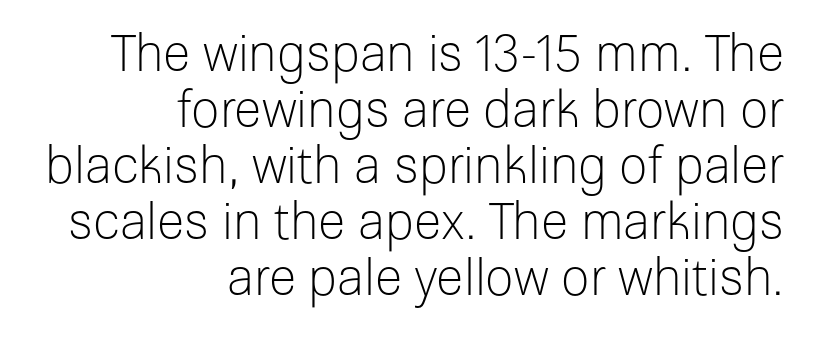
Q: Is the text bold? A: No.
Q: Is the text italic (slanted)? A: No, it is upright.
Q: Is the typeface a serif or a sans-serif typeface? A: Sans-serif.
Q: Is the text underlined? A: No.
Q: How is the paragraph aligned? A: Right-aligned.
Q: Is the spacing between letters normal or unusually wide? A: Normal.
Q: Is the spacing between lines tight, normal or loose? A: Tight.
Q: Width (condensed, normal, or wide)? A: Normal.
Q: Stroke contrast? A: Low.
Q: x-height? A: Medium.
Q: Monospaced? A: No.
